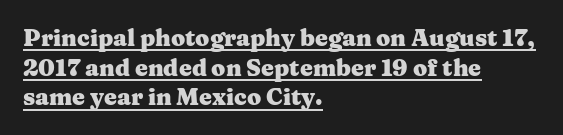
The image shows 23 px bold type, upright; set left-aligned, normal line spacing (1.29x), normal letter spacing, underlined.
